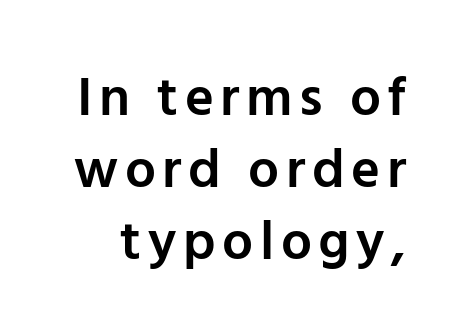
Q: Is the text bold? A: Semi-bold.
Q: Is the text italic (slanted)? A: No, it is upright.
Q: Is the typeface a serif or a sans-serif typeface? A: Sans-serif.
Q: Is the text underlined? A: No.
Q: Is the spacing between lines tight, normal or loose? A: Normal.
Q: Width (condensed, normal, or wide)? A: Normal.
Q: Stroke contrast? A: Low.
Q: x-height? A: Medium.
Q: Monospaced? A: No.
